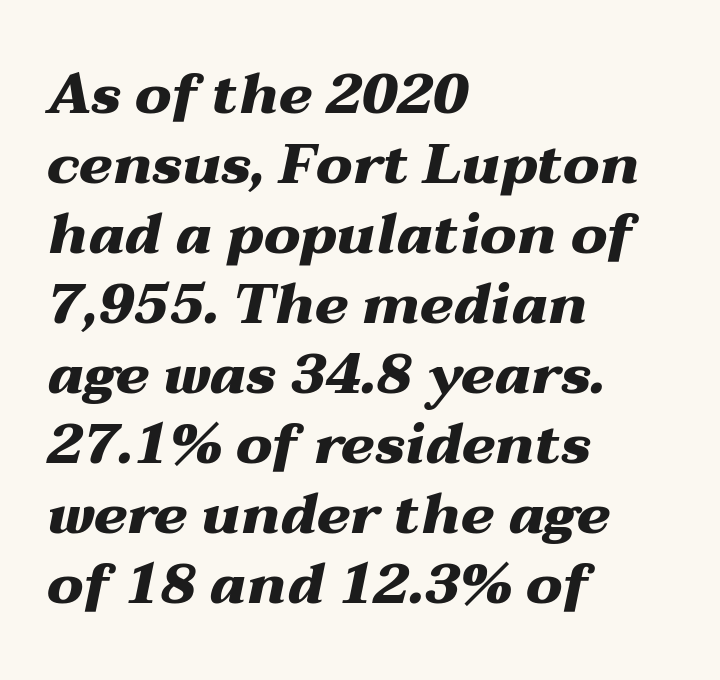
{"italic": "yes", "lean": "right", "slant_degrees": 12, "bold": "yes", "weight": "heavy", "width": "wide", "stroke_contrast": "medium", "x_height": "medium", "monospaced": "no", "underline": "no", "align": "left", "line_spacing": "normal", "line_spacing_ratio": 1.25, "letter_spacing": "normal", "letter_spacing_em": 0.0, "glyph_px": 56}
